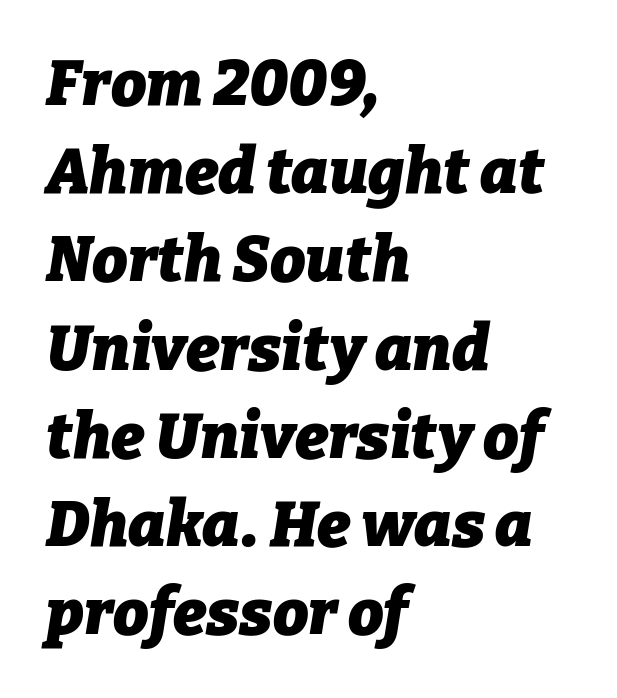
Q: Is the text bold? A: Yes.
Q: Is the text italic (slanted)? A: Yes, it leans right by about 9 degrees.
Q: Is the text underlined? A: No.
Q: How is the paragraph aligned? A: Left-aligned.
Q: Is the spacing between letters normal or unusually wide? A: Normal.
Q: Is the spacing between lines tight, normal or loose? A: Normal.
Q: Width (condensed, normal, or wide)? A: Normal.
Q: Stroke contrast? A: Low.
Q: x-height? A: Medium.
Q: Monospaced? A: No.
